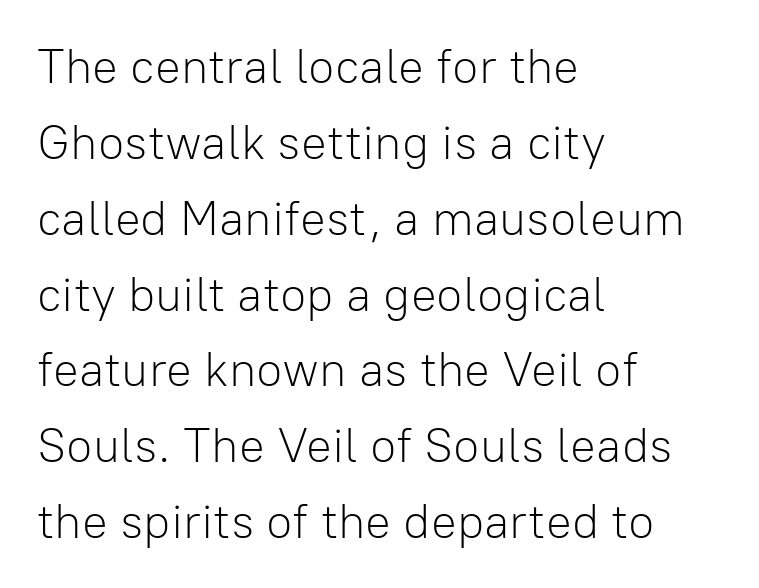
Q: Is the text bold? A: No.
Q: Is the text italic (slanted)? A: No, it is upright.
Q: Is the typeface a serif or a sans-serif typeface? A: Sans-serif.
Q: Is the text underlined? A: No.
Q: How is the paragraph aligned? A: Left-aligned.
Q: Is the spacing between letters normal or unusually wide? A: Normal.
Q: Is the spacing between lines tight, normal or loose? A: Normal.
Q: Width (condensed, normal, or wide)? A: Normal.
Q: Stroke contrast? A: Low.
Q: x-height? A: Medium.
Q: Monospaced? A: No.
